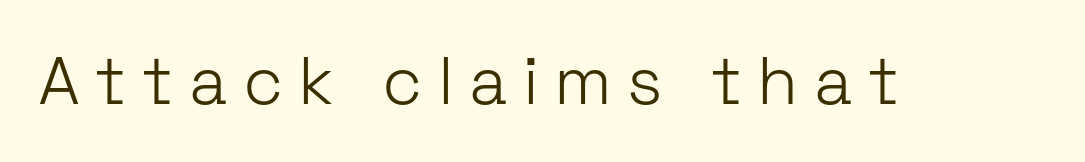
Q: Is the text bold? A: No.
Q: Is the text italic (slanted)? A: No, it is upright.
Q: Is the typeface a serif or a sans-serif typeface? A: Sans-serif.
Q: Is the text underlined? A: No.
Q: Is the spacing between letters normal or unusually wide? A: Unusually wide.
Q: Width (condensed, normal, or wide)? A: Normal.
Q: Stroke contrast? A: Low.
Q: x-height? A: Medium.
Q: Monospaced? A: No.
